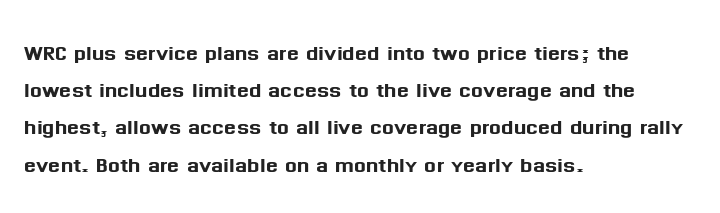
The image shows 28 px sans-serif type, upright; set left-aligned, normal line spacing (1.33x), normal letter spacing, not underlined; medium stroke contrast and a medium x-height.
